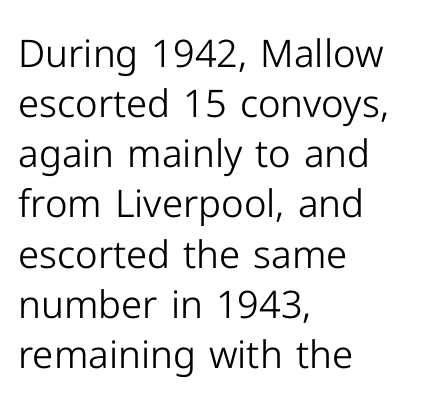
Q: Is the text bold? A: No.
Q: Is the text italic (slanted)? A: No, it is upright.
Q: Is the typeface a serif or a sans-serif typeface? A: Sans-serif.
Q: Is the text underlined? A: No.
Q: How is the paragraph aligned? A: Left-aligned.
Q: Is the spacing between letters normal or unusually wide? A: Normal.
Q: Is the spacing between lines tight, normal or loose? A: Normal.
Q: Width (condensed, normal, or wide)? A: Normal.
Q: Stroke contrast? A: Low.
Q: x-height? A: Medium.
Q: Monospaced? A: No.
